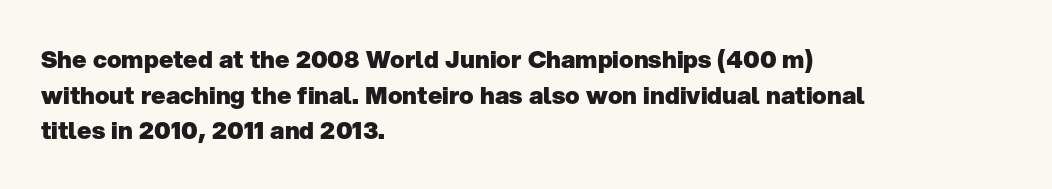
Its strokes are broad and dark, the hallmark of bold type. Short and long lines alike share a common starting point at left. Reading down the column, the eye jumps a familiar distance to each next line. Bare-footed words on every line.
